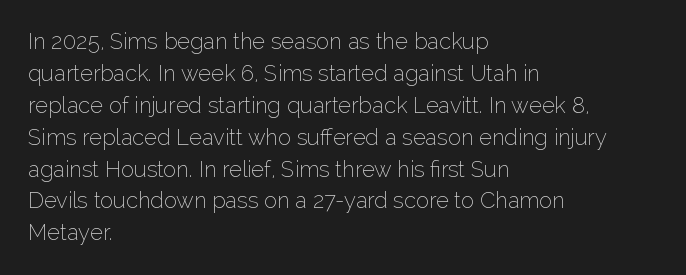
Q: Is the text bold? A: No.
Q: Is the text italic (slanted)? A: No, it is upright.
Q: Is the text underlined? A: No.
Q: How is the paragraph aligned? A: Left-aligned.
Q: Is the spacing between letters normal or unusually wide? A: Normal.
Q: Is the spacing between lines tight, normal or loose? A: Normal.
